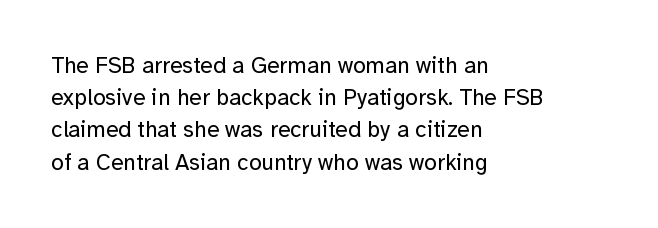
Regarding leading, the lines here are spaced in the standard way. The setting favours the left margin, as ordinary paragraphs usually do. The typeface has the unassuming heft of standard copy or less. The tracking reads as untouched default to a designer's eye. Type without underlining. Vertical strokes here are truly vertical.
